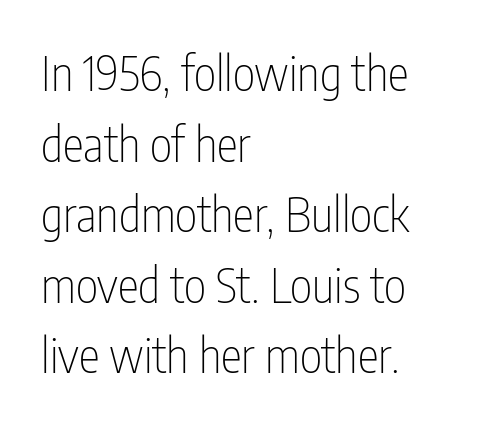
The letters stand upright; this is a roman face. Heft: none added — not bold. Any mark beneath the type? The region is blank. The letters sit at their default tracking, neither squeezed nor spread.
